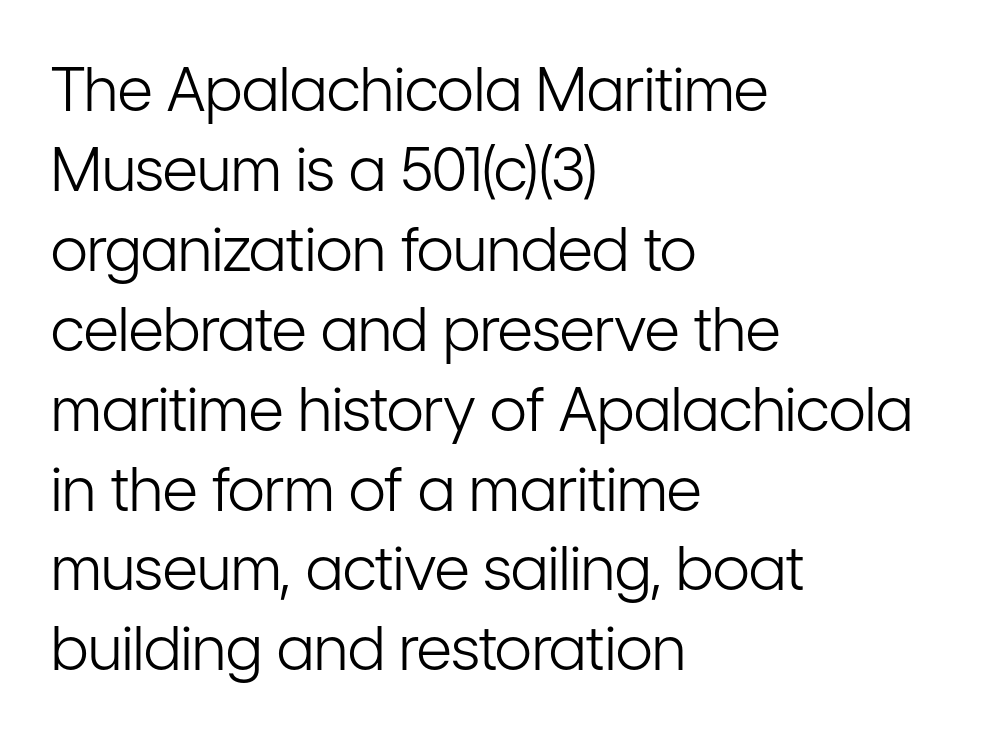
The image shows 61 px light, condensed sans-serif type, upright; set left-aligned, normal line spacing (1.31x), normal letter spacing, not underlined; low stroke contrast and a medium x-height.
